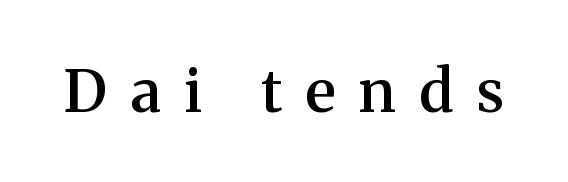
The image shows 59 px semibold serif type, upright; set unusually wide letter spacing (+0.4 em), not underlined; medium stroke contrast and a medium x-height.
